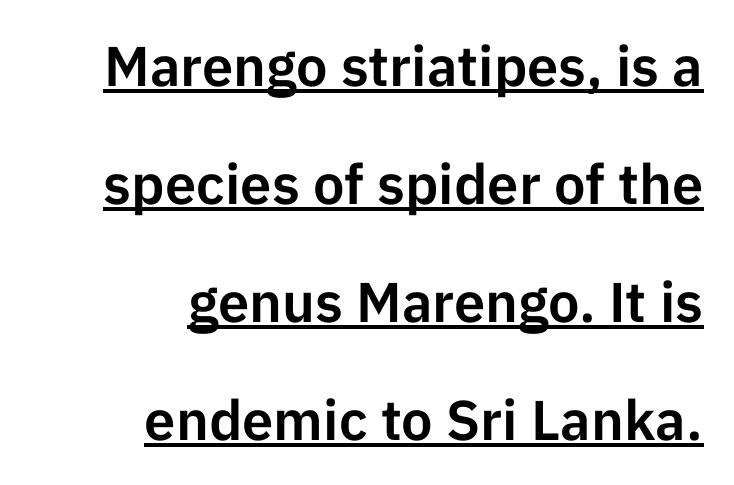
{"serif": "no", "italic": "no", "width": "normal", "stroke_contrast": "low", "x_height": "medium", "monospaced": "no", "underline": "yes", "align": "right", "line_spacing": "loose", "line_spacing_ratio": 2.11, "letter_spacing": "normal", "letter_spacing_em": 0.0, "glyph_px": 56}
